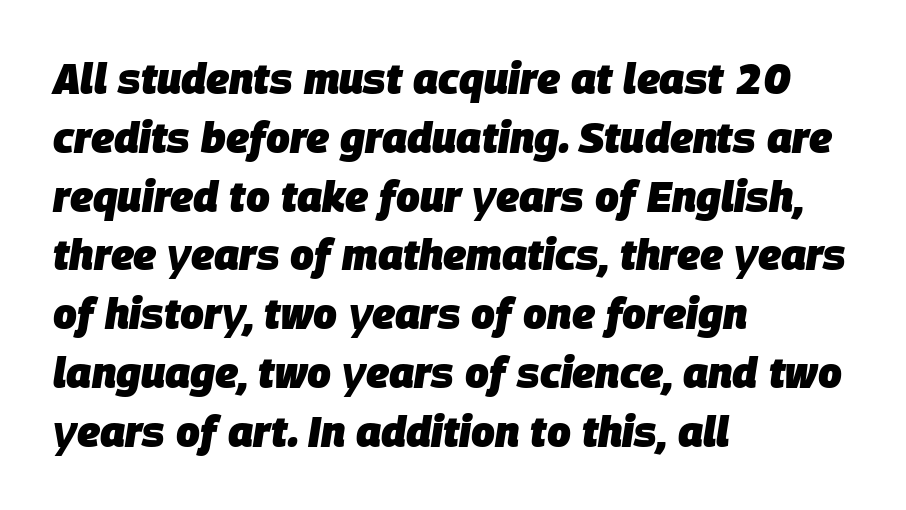
The image shows 42 px heavy type, italic (leaning right); set left-aligned, normal line spacing (1.4x), normal letter spacing, not underlined; low stroke contrast and a large x-height.
